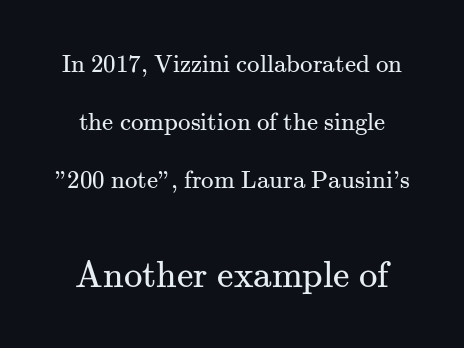
No italicization has been applied; the sample stays upright. Proportional: the letters do not fall into vertical columns. Plain, unruled lines of type. The emphasis by scale lands on block number two, below. Little horizontal feet cap the strokes, marking this as serif type.
